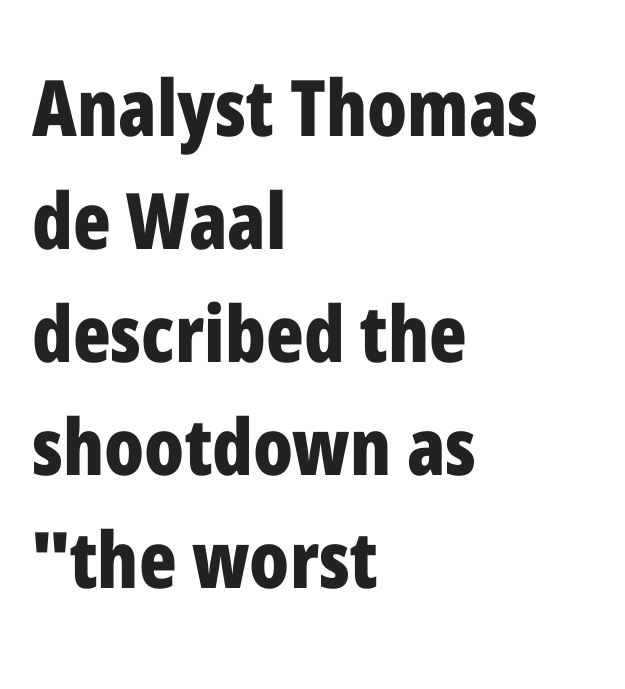
Q: Is the text bold? A: Yes.
Q: Is the text italic (slanted)? A: No, it is upright.
Q: Is the typeface a serif or a sans-serif typeface? A: Sans-serif.
Q: Is the text underlined? A: No.
Q: How is the paragraph aligned? A: Left-aligned.
Q: Is the spacing between letters normal or unusually wide? A: Normal.
Q: Is the spacing between lines tight, normal or loose? A: Normal.
Q: Width (condensed, normal, or wide)? A: Condensed.
Q: Stroke contrast? A: Low.
Q: x-height? A: Medium.
Q: Monospaced? A: No.
